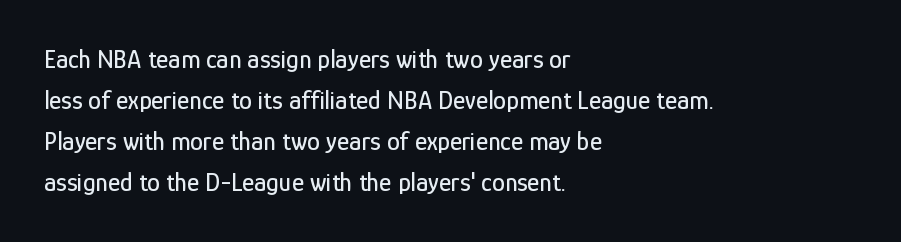
Q: Is the text italic (slanted)? A: No, it is upright.
Q: Is the text underlined? A: No.
Q: How is the paragraph aligned? A: Left-aligned.
Q: Is the spacing between letters normal or unusually wide? A: Normal.
Q: Is the spacing between lines tight, normal or loose? A: Normal.
